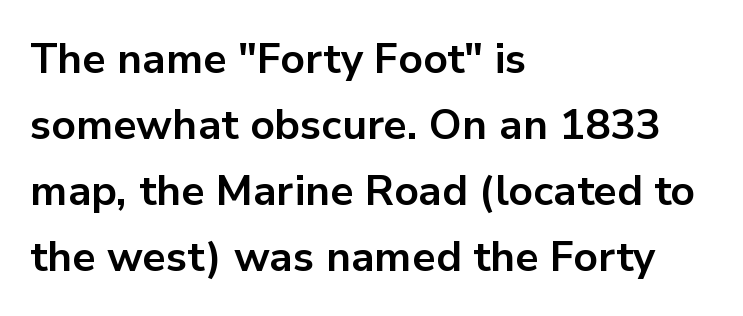
The glyphs are unaccompanied by any horizontal stroke below them. Look at the bottom of the vertical strokes: they stop flat, with no serifs. Italic? Not at all — the glyphs are vertical. How are the letters spaced? Ordinarily, with no added tracking. These words are printed bold, with thick strokes throughout.
